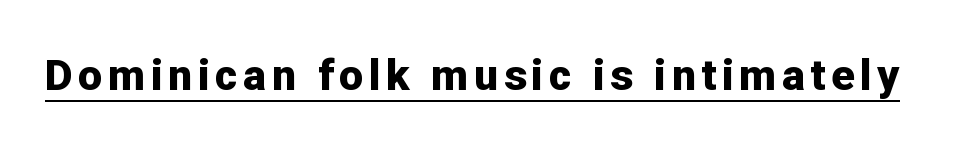
A sans-serif font was chosen for this passage. Does a line run under the words? Yes, clearly. Notice how the stems are strictly vertical — no italics here. Every letter is thick-stroked: bold, no question. Do the characters align in a grid? No, the font is proportional.
